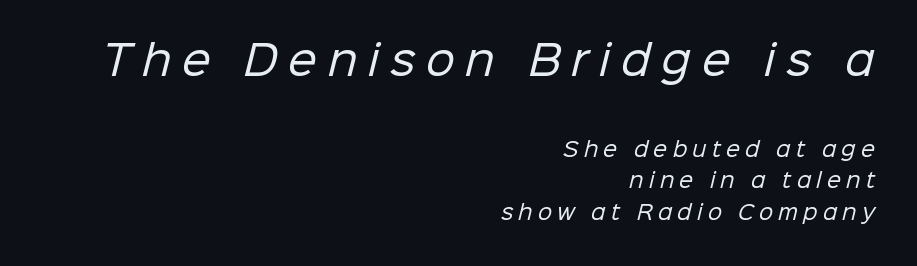
The image shows 41 px regular-weight sans-serif type; set right-aligned, normal line spacing (1.58x), unusually wide letter spacing (+0.26 em), not underlined; the first (top) block is 2.05x larger; low stroke contrast and a medium x-height.
